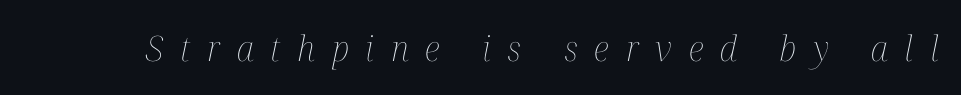
Q: Is the text bold? A: No.
Q: Is the text italic (slanted)? A: Yes, it leans right by about 12 degrees.
Q: Is the text underlined? A: No.
Q: Is the spacing between letters normal or unusually wide? A: Unusually wide.
Q: Width (condensed, normal, or wide)? A: Condensed.
Q: Stroke contrast? A: Medium.
Q: x-height? A: Medium.
Q: Monospaced? A: No.
